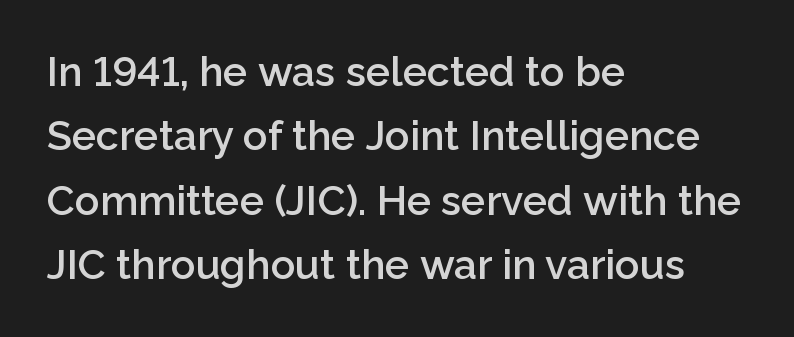
Q: Is the text bold? A: Semi-bold.
Q: Is the text italic (slanted)? A: No, it is upright.
Q: Is the typeface a serif or a sans-serif typeface? A: Sans-serif.
Q: Is the text underlined? A: No.
Q: How is the paragraph aligned? A: Left-aligned.
Q: Is the spacing between letters normal or unusually wide? A: Normal.
Q: Is the spacing between lines tight, normal or loose? A: Normal.
Q: Width (condensed, normal, or wide)? A: Normal.
Q: Stroke contrast? A: Low.
Q: x-height? A: Medium.
Q: Monospaced? A: No.
